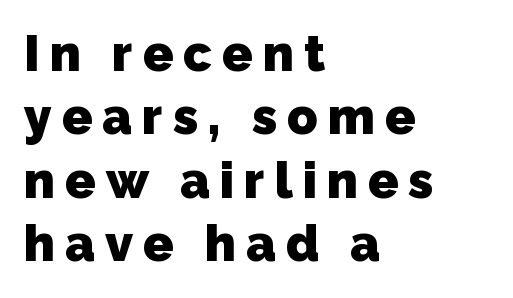
To sum up the face: it is a sans, with no serifs. A typesetter would call this proportional, since set widths differ per character. The designer left line spacing at the default. Glance below the letters and you will spot only blank space.
